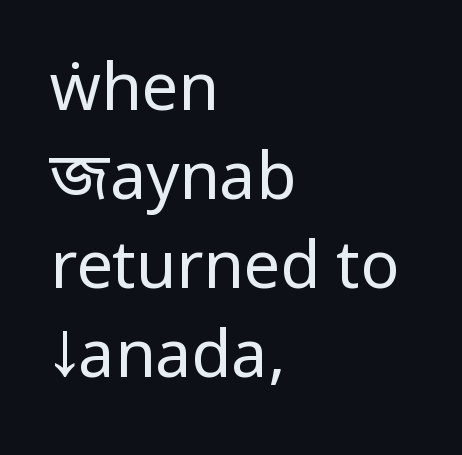
The image shows 65 px regular-weight, condensed sans-serif type, upright; set left-aligned, normal line spacing (1.37x), normal letter spacing, not underlined; low stroke contrast.
